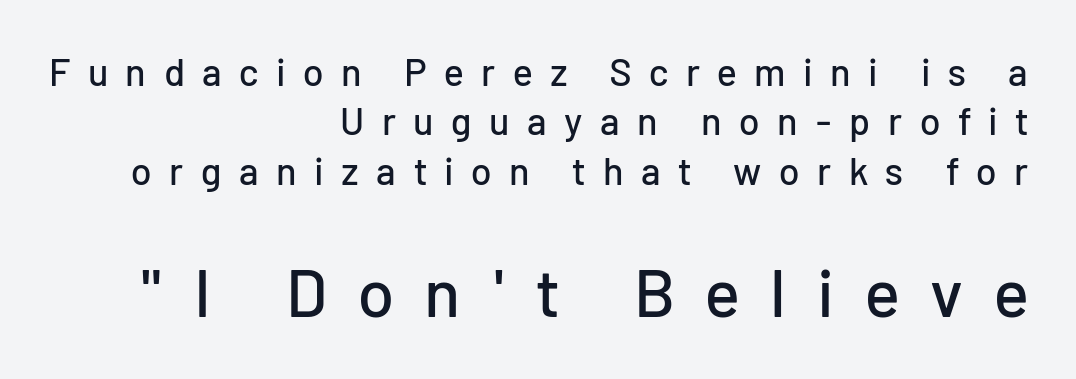
Q: Is the text italic (slanted)? A: No, it is upright.
Q: Is the typeface a serif or a sans-serif typeface? A: Sans-serif.
Q: Is the text underlined? A: No.
Q: How is the paragraph aligned? A: Right-aligned.
Q: Is the spacing between letters normal or unusually wide? A: Unusually wide.
Q: Is the spacing between lines tight, normal or loose? A: Normal.
Q: Which block of text is set in a larger size, the first (top) or the second (bottom)? A: The second (bottom) one.
Q: Width (condensed, normal, or wide)? A: Normal.
Q: Stroke contrast? A: Low.
Q: x-height? A: Medium.
Q: Monospaced? A: No.
